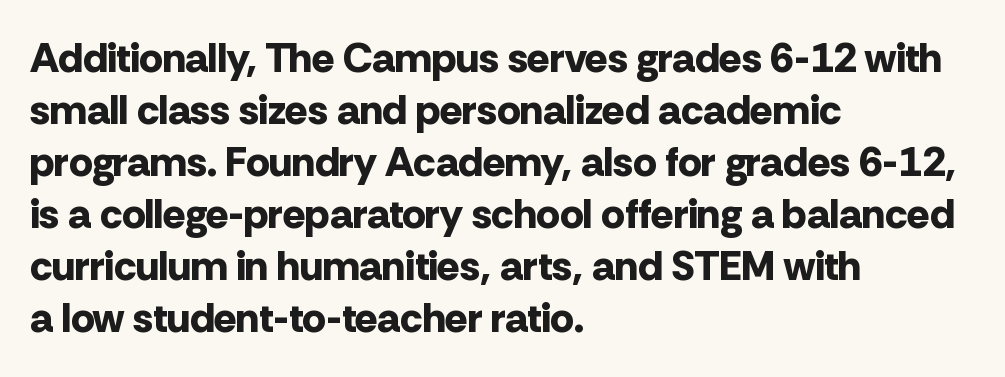
Unlike italic type, these characters show no tilt at all. The glyphs in this specimen are sans serif. Notice how the passage keeps a crisp vertical edge on the left only. Heft: maximum for text — a bold. Do the characters align in a grid? No, the font is proportional. A typesetter would call this zero additional tracking.
